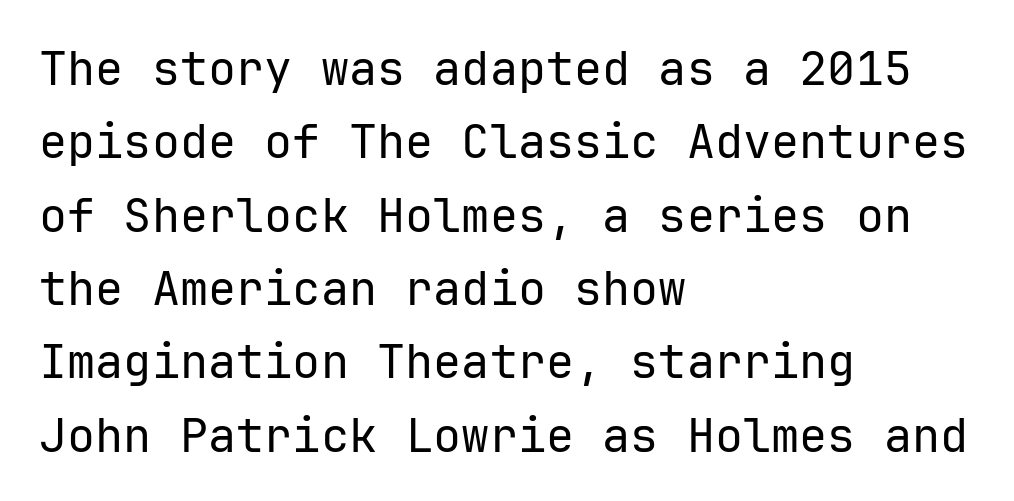
Does the lettering tilt? It doesn't — this is upright. The baseline area is clear. Is the letter spacing exaggerated? No — it looks like the ordinary default. In CSS terms this would be text-align: left.
